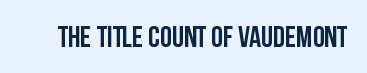
Q: Is the text bold? A: Yes.
Q: Is the text italic (slanted)? A: No, it is upright.
Q: Is the typeface a serif or a sans-serif typeface? A: Sans-serif.
Q: Is the text underlined? A: No.
Q: Is the spacing between letters normal or unusually wide? A: Normal.
Q: Width (condensed, normal, or wide)? A: Condensed.
Q: Stroke contrast? A: Low.
Q: x-height? A: Large.
Q: Monospaced? A: No.
